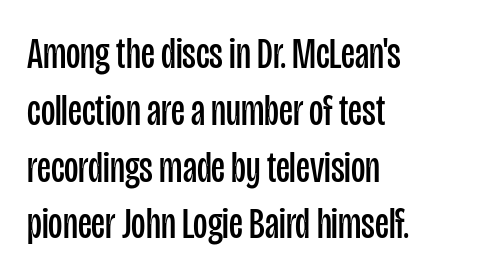
The image shows 44 px regular-weight, condensed sans-serif type, upright; set left-aligned, normal line spacing (1.29x), normal letter spacing, not underlined; low stroke contrast and a large x-height.
